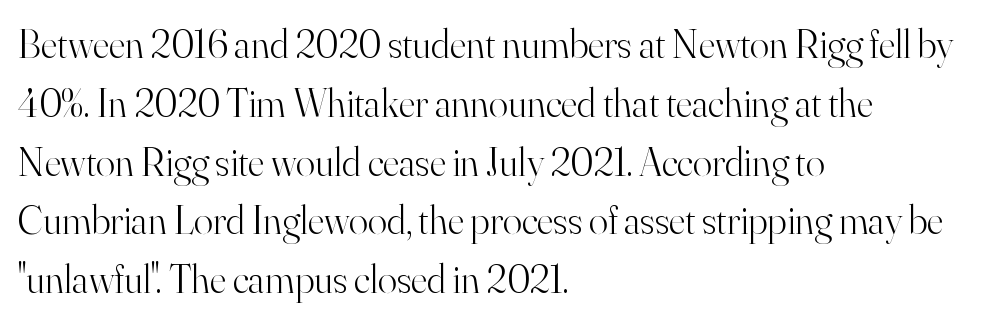
Notice how descenders clear the ascenders below comfortably — that's standard leading. Does the copy run flush right? No — it runs flush left. Italic? Not at all — the glyphs are vertical. This rendering leaves character spacing at its baseline value. Is the type heavy? It reads as light-to-regular instead. Yep, those are serifs on the letters.
